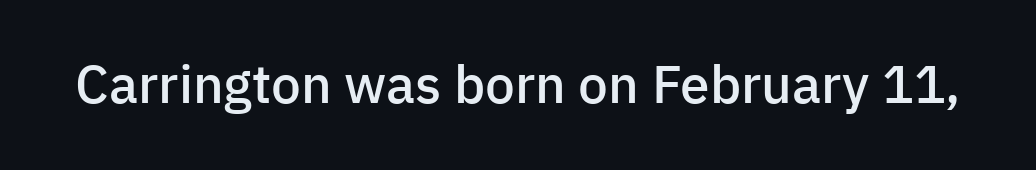
Q: Is the text bold? A: Semi-bold.
Q: Is the text italic (slanted)? A: No, it is upright.
Q: Is the typeface a serif or a sans-serif typeface? A: Sans-serif.
Q: Is the text underlined? A: No.
Q: Is the spacing between letters normal or unusually wide? A: Normal.
Q: Width (condensed, normal, or wide)? A: Normal.
Q: Stroke contrast? A: Low.
Q: x-height? A: Medium.
Q: Monospaced? A: No.
